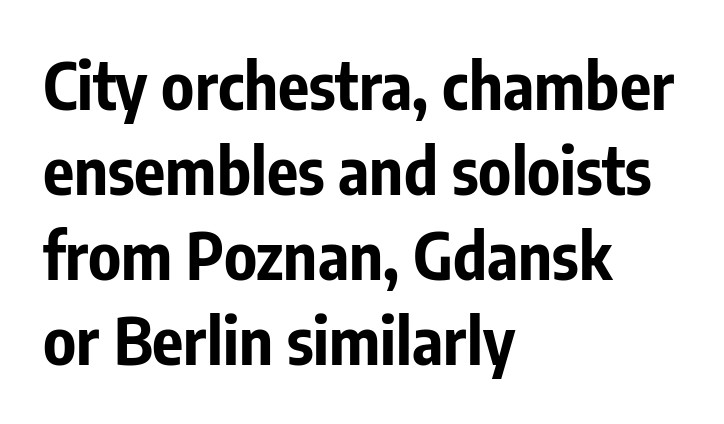
Q: Is the text bold? A: Yes.
Q: Is the text italic (slanted)? A: No, it is upright.
Q: Is the typeface a serif or a sans-serif typeface? A: Sans-serif.
Q: Is the text underlined? A: No.
Q: How is the paragraph aligned? A: Left-aligned.
Q: Is the spacing between letters normal or unusually wide? A: Normal.
Q: Is the spacing between lines tight, normal or loose? A: Normal.
Q: Width (condensed, normal, or wide)? A: Condensed.
Q: Stroke contrast? A: Low.
Q: x-height? A: Medium.
Q: Monospaced? A: No.
